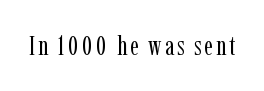
The space directly below the letters is spotless. The letters look calm and open, with moderate or lighter stems. Notice how the stems are strictly vertical — no italics here.
